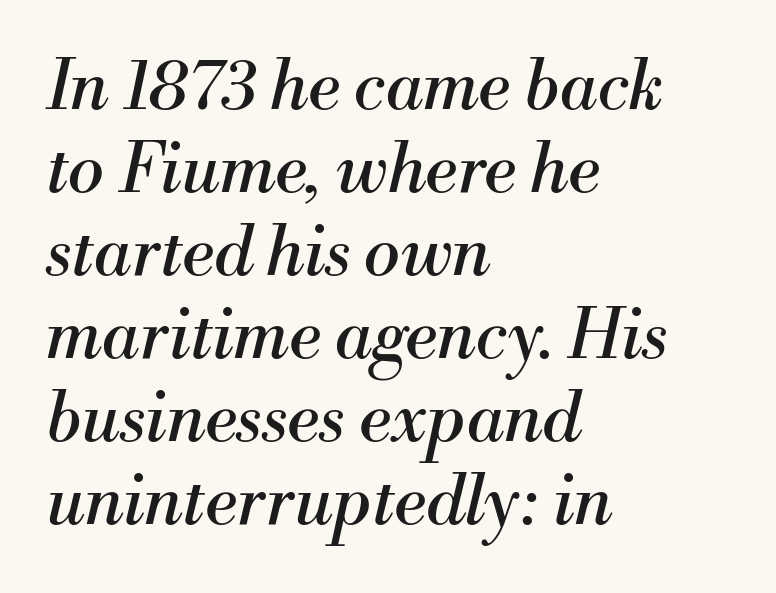
Q: Is the text bold? A: No.
Q: Is the text italic (slanted)? A: Yes, it leans right by about 13 degrees.
Q: Is the typeface a serif or a sans-serif typeface? A: Serif.
Q: Is the text underlined? A: No.
Q: How is the paragraph aligned? A: Left-aligned.
Q: Is the spacing between letters normal or unusually wide? A: Normal.
Q: Width (condensed, normal, or wide)? A: Normal.
Q: Stroke contrast? A: Medium.
Q: x-height? A: Small.
Q: Monospaced? A: No.
